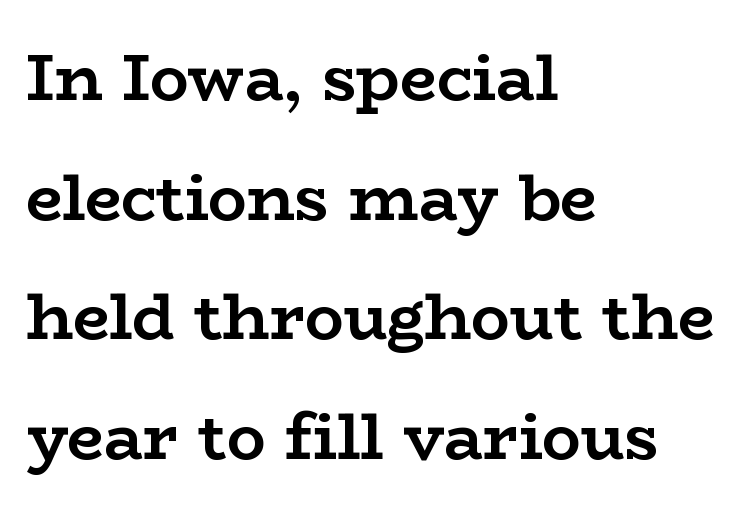
Q: Is the text bold? A: Yes.
Q: Is the text italic (slanted)? A: No, it is upright.
Q: Is the typeface a serif or a sans-serif typeface? A: Serif.
Q: Is the text underlined? A: No.
Q: How is the paragraph aligned? A: Left-aligned.
Q: Is the spacing between letters normal or unusually wide? A: Normal.
Q: Width (condensed, normal, or wide)? A: Wide.
Q: Stroke contrast? A: Low.
Q: x-height? A: Medium.
Q: Monospaced? A: No.
